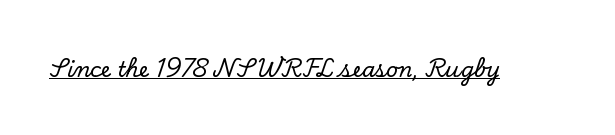
{"underline": "yes", "letter_spacing": "normal", "letter_spacing_em": 0.0, "glyph_px": 21}
